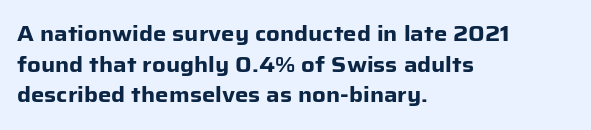
The image shows 21 px bold type, upright; set left-aligned, normal line spacing (1.46x), normal letter spacing, not underlined.
